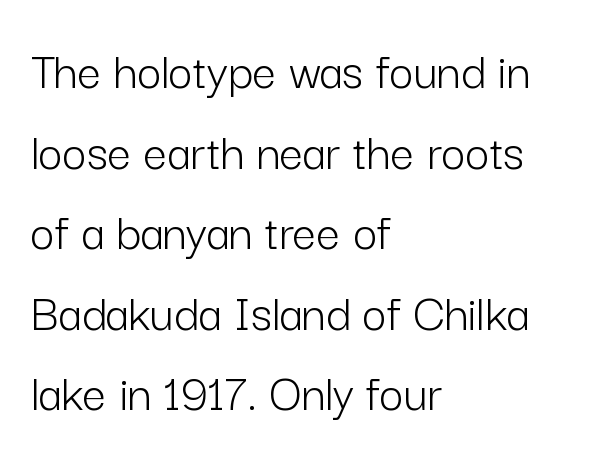
Q: Is the text bold? A: No.
Q: Is the text italic (slanted)? A: No, it is upright.
Q: Is the typeface a serif or a sans-serif typeface? A: Sans-serif.
Q: Is the text underlined? A: No.
Q: How is the paragraph aligned? A: Left-aligned.
Q: Is the spacing between letters normal or unusually wide? A: Normal.
Q: Is the spacing between lines tight, normal or loose? A: Normal.
Q: Width (condensed, normal, or wide)? A: Normal.
Q: Stroke contrast? A: Low.
Q: x-height? A: Medium.
Q: Monospaced? A: No.
